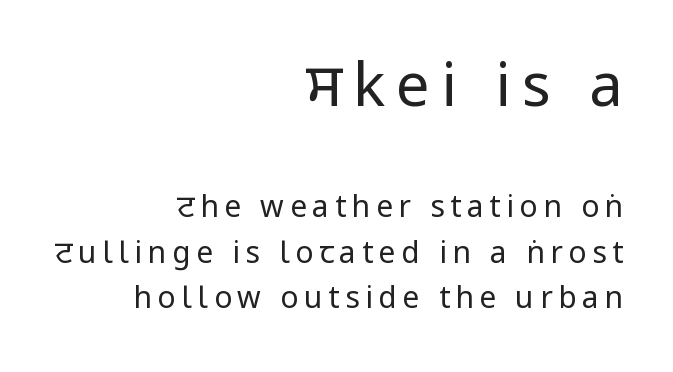
The typeface has the unassuming heft of standard copy or less. Quick note: underline off. Between these two stacked blocks, the higher one wins on size. A student would call this right alignment; a typographer would say flush right, rag left. The rendering uses natural spacing where letterforms have individual widths.
